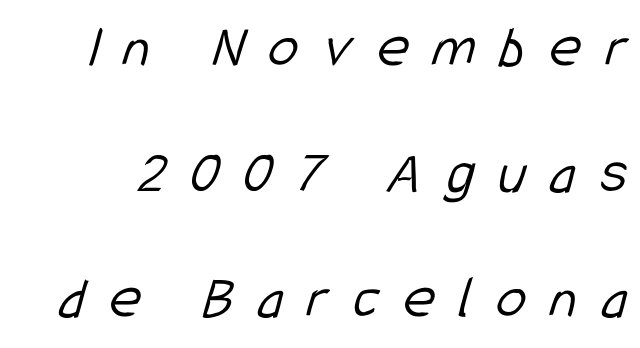
The image shows 61 px light, condensed sans-serif type; set loose line spacing (2.06x), unusually wide letter spacing (+0.4 em), not underlined; low stroke contrast and a medium x-height.
